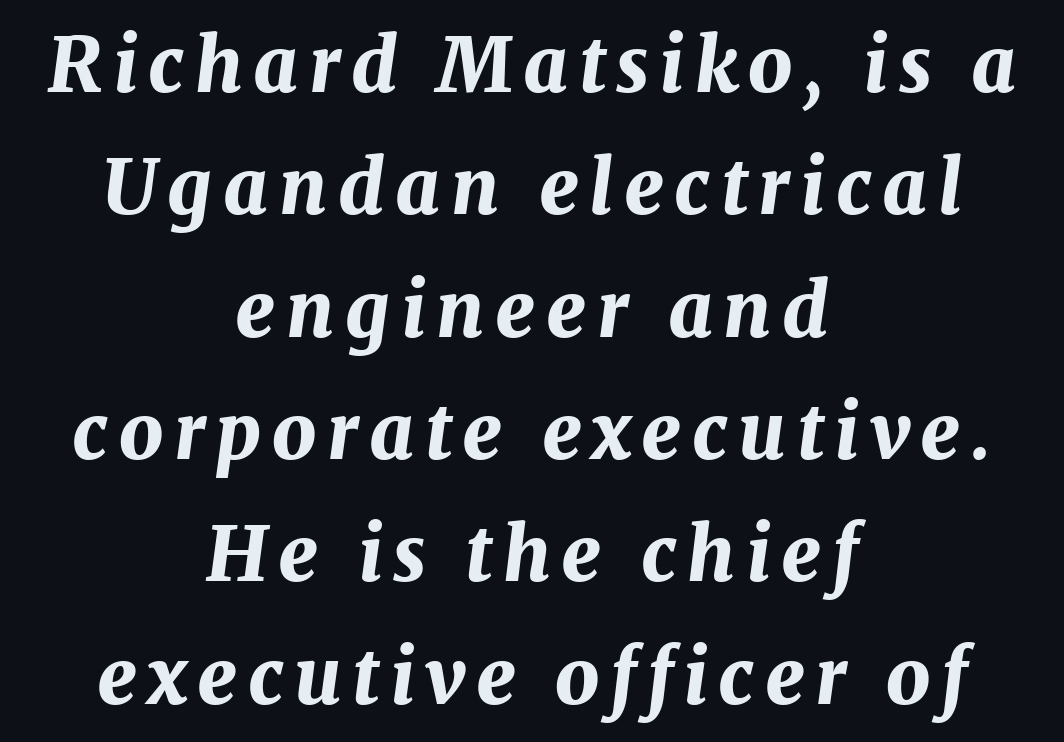
Heavy-handed strokes throughout: this text is bold. There's an unmistakable incline to the writing here. Is this a fixed-width face? No — the glyphs have proportional, varying widths. Leading: standard. Type without underlining. Is the block centered? Yes — each line is placed symmetrically about the middle.
